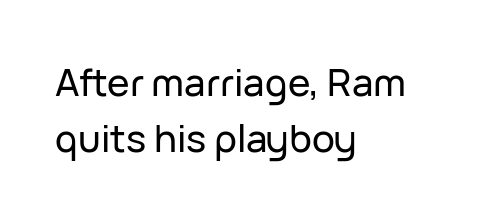
The image shows 38 px sans-serif type, upright; set left-aligned, normal line spacing (1.47x), normal letter spacing, not underlined; low stroke contrast and a medium x-height.
